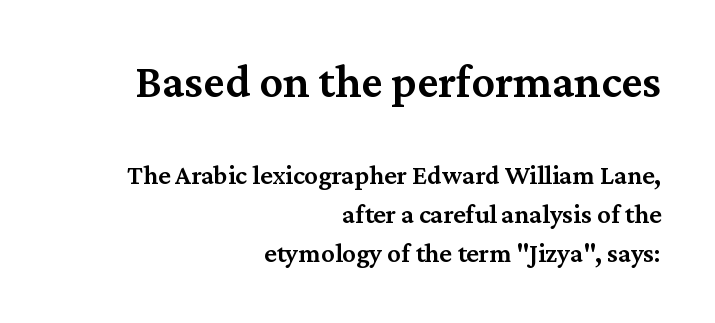
Q: Is the text bold? A: Semi-bold.
Q: Is the text italic (slanted)? A: No, it is upright.
Q: Is the typeface a serif or a sans-serif typeface? A: Serif.
Q: Is the text underlined? A: No.
Q: How is the paragraph aligned? A: Right-aligned.
Q: Is the spacing between letters normal or unusually wide? A: Normal.
Q: Is the spacing between lines tight, normal or loose? A: Normal.
Q: Which block of text is set in a larger size, the first (top) or the second (bottom)? A: The first (top) one.
Q: Width (condensed, normal, or wide)? A: Normal.
Q: Stroke contrast? A: Medium.
Q: x-height? A: Medium.
Q: Monospaced? A: No.
